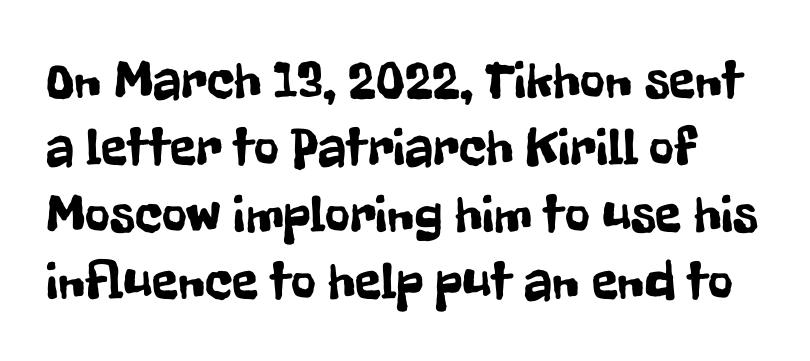
The letters stand straight up with perfectly vertical stems. This rendering employs a face without finishing strokes, i.e., a sans-serif. Proportional: the letters do not fall into vertical columns. Glyph-to-glyph distance matches everyday printed text. The specimen omits any rule beneath the text block's lines.
